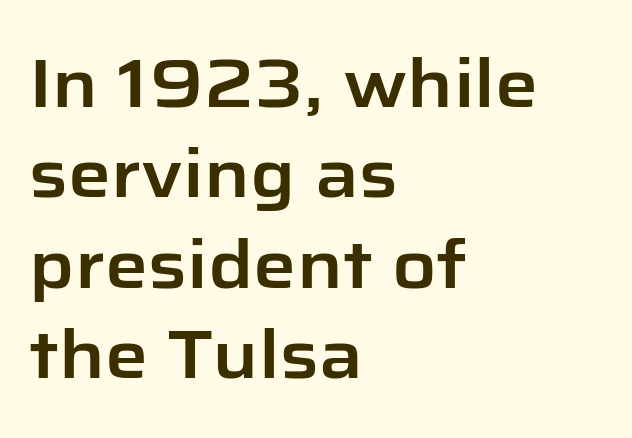
Q: Is the text italic (slanted)? A: No, it is upright.
Q: Is the typeface a serif or a sans-serif typeface? A: Sans-serif.
Q: Is the text underlined? A: No.
Q: How is the paragraph aligned? A: Left-aligned.
Q: Is the spacing between letters normal or unusually wide? A: Normal.
Q: Is the spacing between lines tight, normal or loose? A: Normal.
Q: Width (condensed, normal, or wide)? A: Normal.
Q: Stroke contrast? A: Low.
Q: x-height? A: Medium.
Q: Monospaced? A: No.
